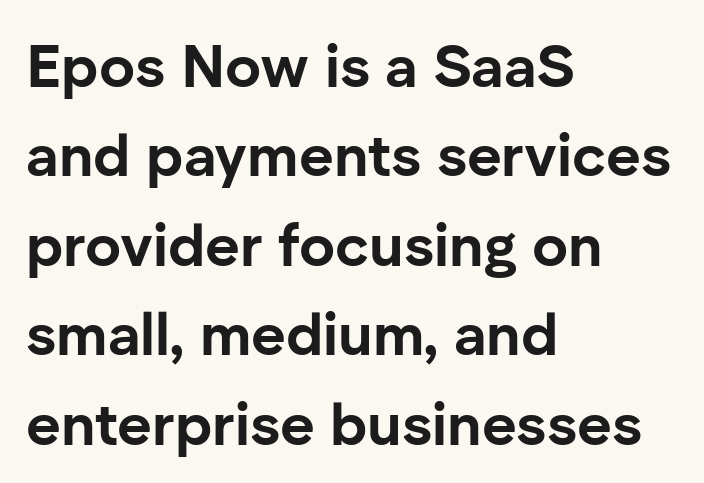
The letters advance in unequal steps, a hallmark of proportional type. Each new line begins a customary step beneath the previous one. Posture: vertical. A clean baseline with only descenders dipping below it. Compared with an ordinary text face, these strokes are far heavier — a full bold.
